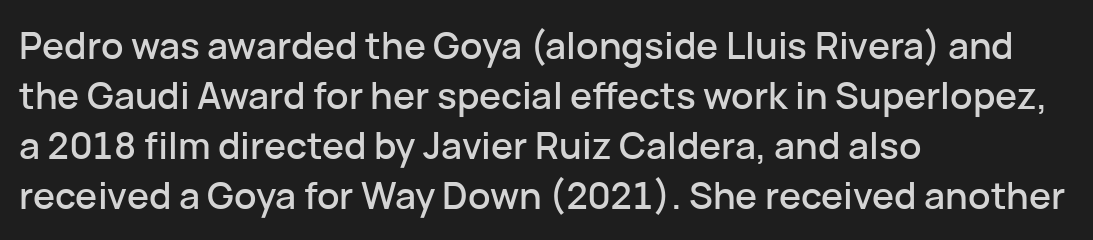
This sample uses plain, unmodified letter spacing. Nothing sits at the stroke ends, so this counts as sans-serif. This sample is left-justified, so line endings fall wherever the words run out. Notice how descenders clear the ascenders below comfortably — that's standard leading. Varying glyph widths throughout — classic text-font behaviour.
